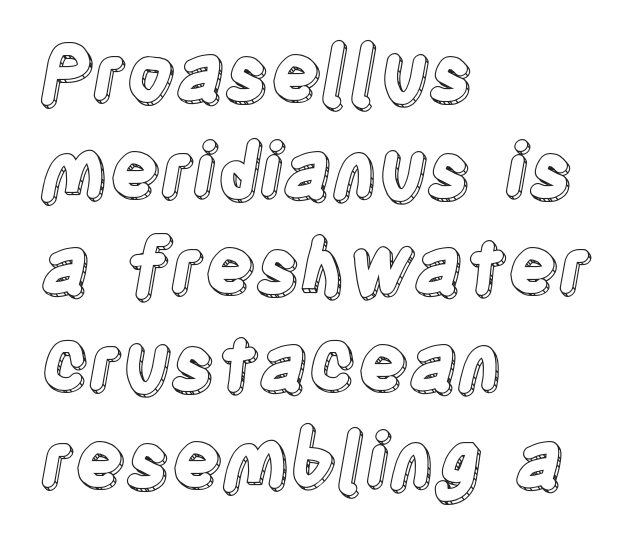
Q: Is the text italic (slanted)? A: Yes.
Q: Is the text underlined? A: No.
Q: How is the paragraph aligned? A: Left-aligned.
Q: Is the spacing between letters normal or unusually wide? A: Normal.
Q: Is the spacing between lines tight, normal or loose? A: Normal.
Q: Width (condensed, normal, or wide)? A: Condensed.
Q: x-height? A: Large.
Q: Monospaced? A: No.
